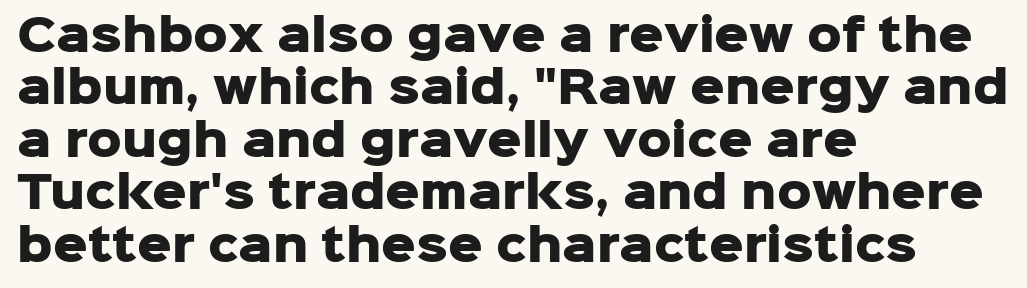
The image shows 43 px heavy sans-serif type, upright; set left-aligned, line spacing 1.22x, normal letter spacing, not underlined; low stroke contrast and a medium x-height.
